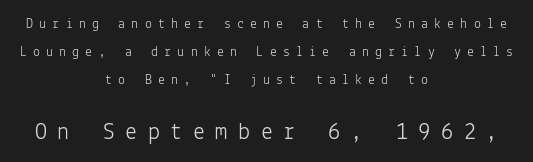
Q: Is the text bold? A: No.
Q: Is the text italic (slanted)? A: No, it is upright.
Q: Is the text underlined? A: No.
Q: How is the paragraph aligned? A: Centered.
Q: Is the spacing between letters normal or unusually wide? A: Unusually wide.
Q: Is the spacing between lines tight, normal or loose? A: Loose.
Q: Which block of text is set in a larger size, the first (top) or the second (bottom)? A: The second (bottom) one.
